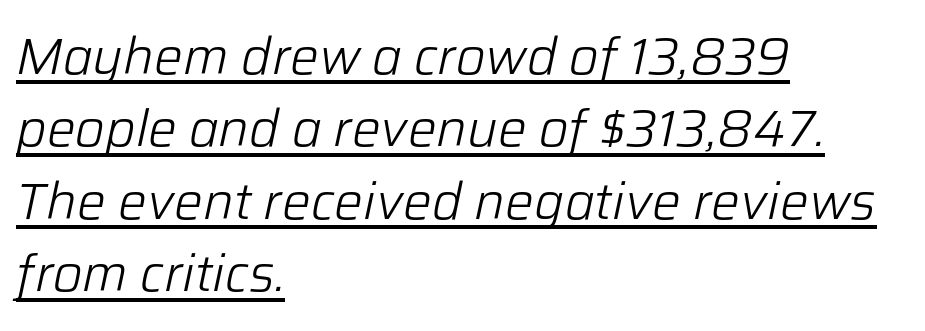
The font's italic variant was chosen for this text. Is the type heavy? It reads as light-to-regular instead. Each letter keeps its own natural width here, so spacing adapts to shape. What's the leading like? Ordinary, nothing unusual.
